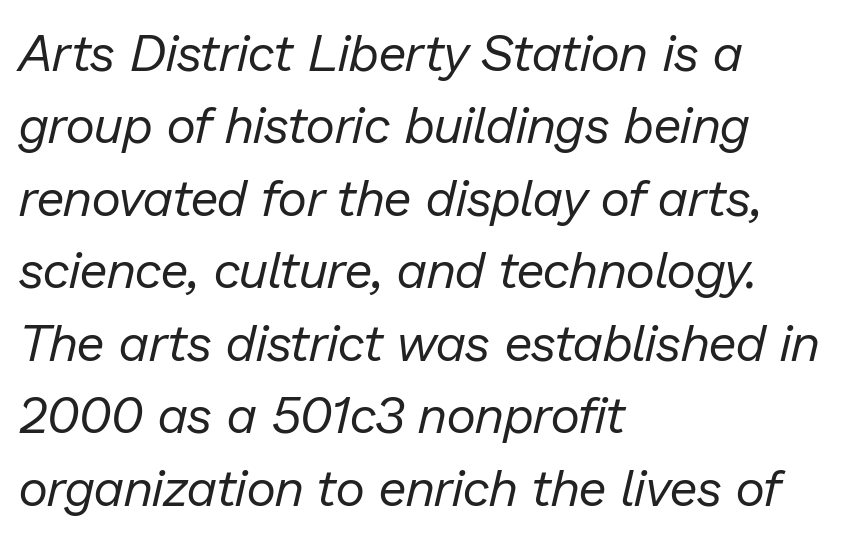
How are the letters spaced? Ordinarily, with no added tracking. The strip under each line holds only bare page. Horizontal alignment here is leftward, the default for most running prose. Honestly, the row spacing looks completely unremarkable. Stems here are at most as thick as an everyday book face. Slant detected: the letters are inclined.
